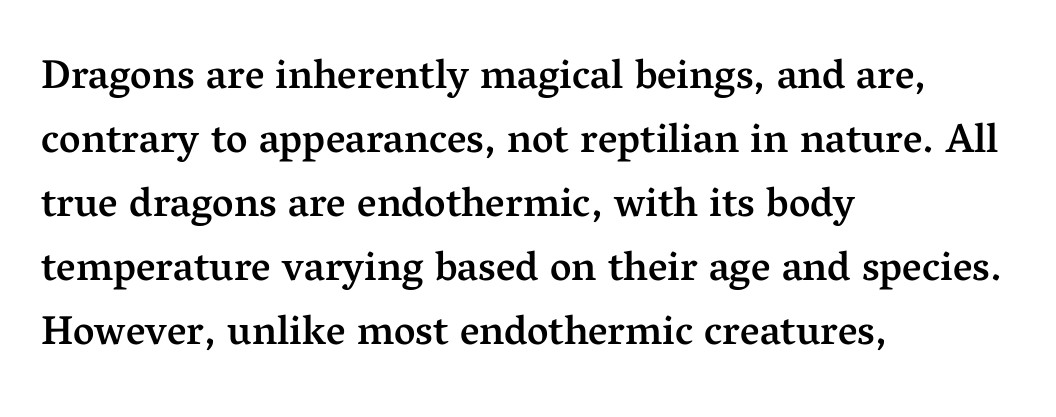
Q: Is the text bold? A: Semi-bold.
Q: Is the text italic (slanted)? A: No, it is upright.
Q: Is the typeface a serif or a sans-serif typeface? A: Serif.
Q: Is the text underlined? A: No.
Q: How is the paragraph aligned? A: Left-aligned.
Q: Is the spacing between letters normal or unusually wide? A: Normal.
Q: Is the spacing between lines tight, normal or loose? A: Normal.
Q: Width (condensed, normal, or wide)? A: Normal.
Q: Stroke contrast? A: Medium.
Q: x-height? A: Medium.
Q: Monospaced? A: No.
